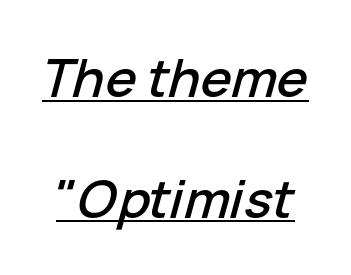
The image shows 52 px text type, italic (leaning right); set loose line spacing (2.32x), normal letter spacing, underlined; low stroke contrast and a medium x-height.
